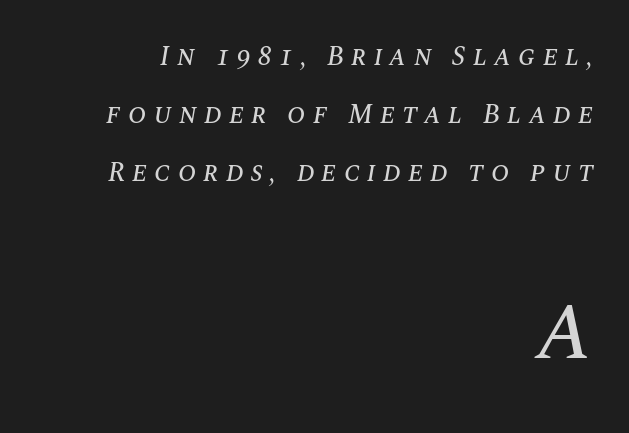
The image shows 80 px text type, italic (leaning right); set right-aligned, loose line spacing (2.14x), unusually wide letter spacing (+0.26 em), not underlined; the second (bottom) block is 2.96x larger; medium stroke contrast and a large x-height.
